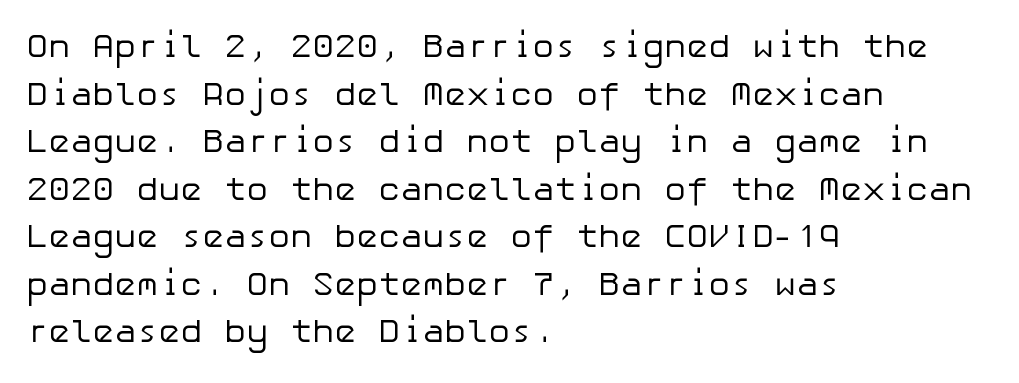
Q: Is the text bold? A: No.
Q: Is the text italic (slanted)? A: No, it is upright.
Q: Is the typeface a serif or a sans-serif typeface? A: Sans-serif.
Q: Is the text underlined? A: No.
Q: How is the paragraph aligned? A: Left-aligned.
Q: Is the spacing between letters normal or unusually wide? A: Normal.
Q: Is the spacing between lines tight, normal or loose? A: Normal.
Q: Width (condensed, normal, or wide)? A: Normal.
Q: Stroke contrast? A: Low.
Q: x-height? A: Medium.
